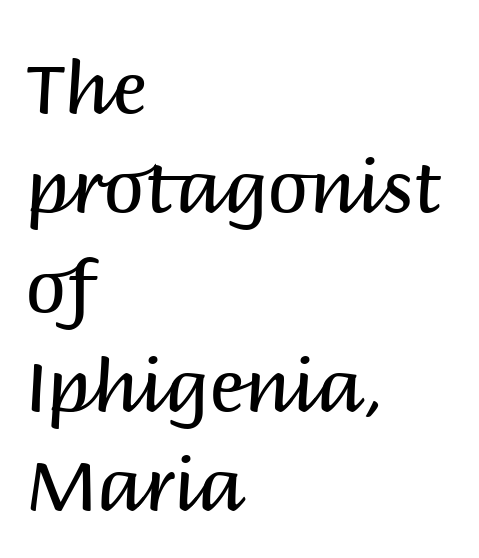
Each row of text sits above clean, open space. The passage is arranged the way most books set body copy — flush left. Letterform terminals end flat and unadorned throughout the passage. The line-height multiplier appears to be the usual default.
